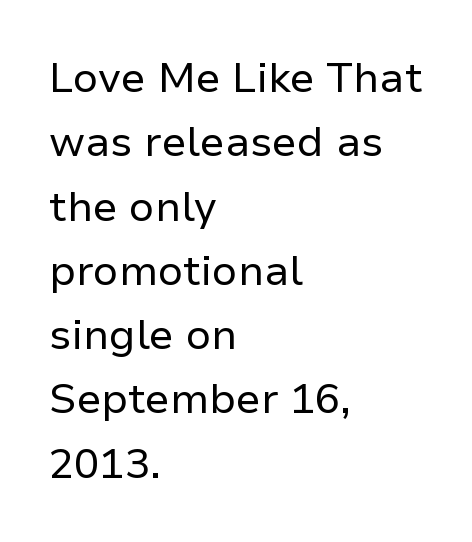
{"serif": "no", "italic": "no", "bold": "no", "weight": "regular", "width": "normal", "stroke_contrast": "low", "x_height": "medium", "monospaced": "no", "underline": "no", "align": "left", "line_spacing": "normal", "line_spacing_ratio": 1.53, "letter_spacing": "normal", "letter_spacing_em": 0.0, "glyph_px": 42}
